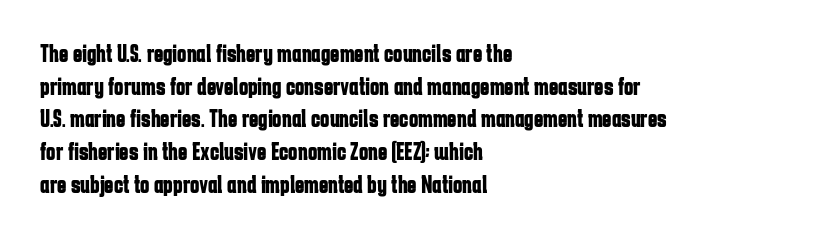
Q: Is the text bold? A: Yes.
Q: Is the text italic (slanted)? A: No, it is upright.
Q: Is the text underlined? A: No.
Q: How is the paragraph aligned? A: Left-aligned.
Q: Is the spacing between letters normal or unusually wide? A: Normal.
Q: Is the spacing between lines tight, normal or loose? A: Normal.
